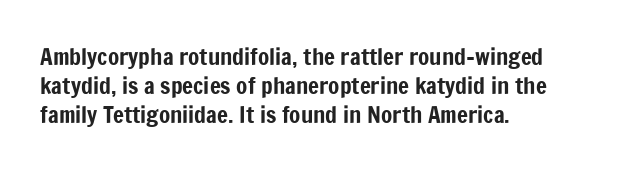
Posture: straight, roman, zero tilt. The passage shown is not underscored anywhere. The rendering anchors every line to the left-hand side. The gaps between neighbouring characters are ordinary and unremarkable.
